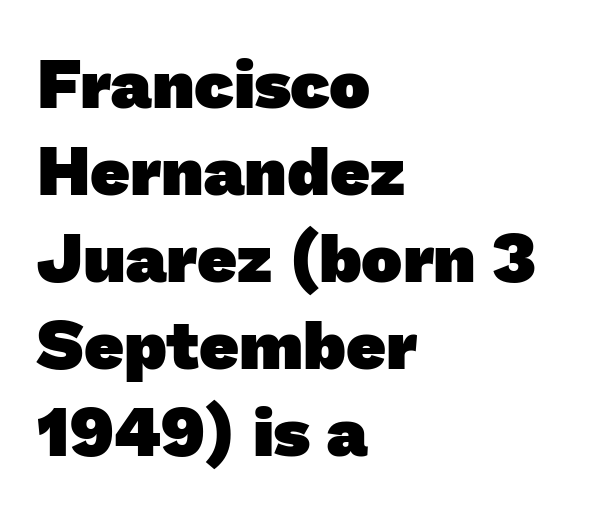
{"serif": "no", "bold": "yes", "weight": "heavy", "width": "normal", "stroke_contrast": "low", "x_height": "medium", "monospaced": "no", "underline": "no", "align": "left", "line_spacing": "normal", "line_spacing_ratio": 1.26, "letter_spacing": "normal", "letter_spacing_em": 0.0, "glyph_px": 69}
